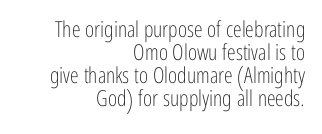
The rendering keeps characters at their native spacing. Just letters on the line, the space beneath them empty. Does the copy run flush right? Yes — the right margin is perfectly even. The lettering holds an erect, upright posture throughout.
